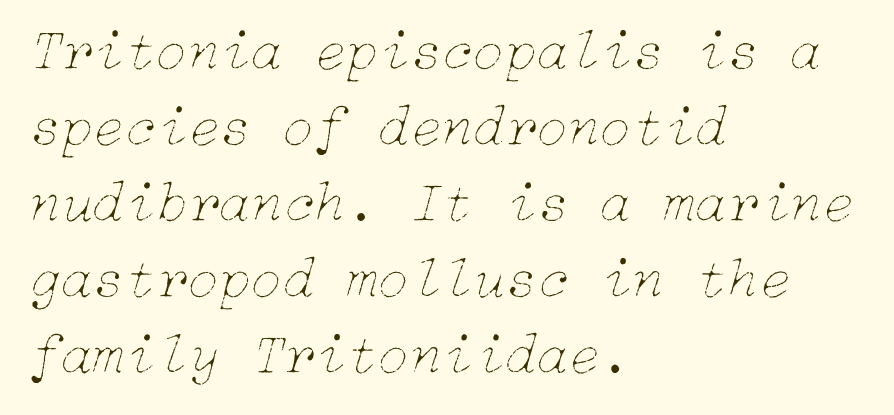
{"italic": "yes", "lean": "right", "slant_degrees": 15, "bold": "no", "weight": "thin", "width": "normal", "stroke_contrast": "low", "x_height": "medium", "underline": "no", "align": "left", "line_spacing": "normal", "line_spacing_ratio": 1.31, "letter_spacing": "normal", "letter_spacing_em": 0.0, "glyph_px": 58}
